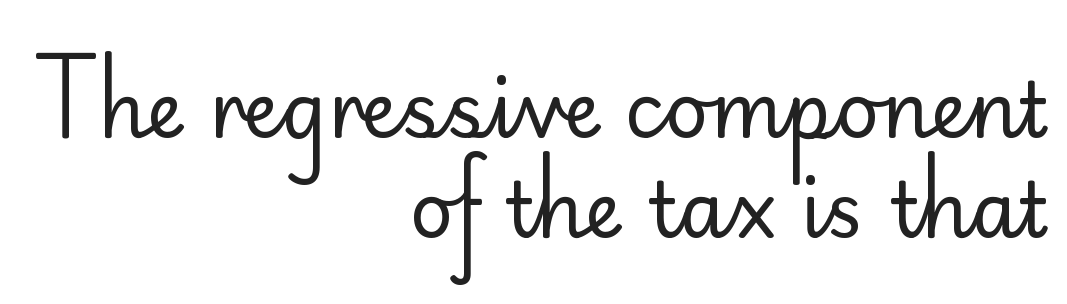
Q: Is the text bold? A: No.
Q: Is the text italic (slanted)? A: No, it is upright.
Q: Is the typeface a serif or a sans-serif typeface? A: Sans-serif.
Q: Is the text underlined? A: No.
Q: How is the paragraph aligned? A: Right-aligned.
Q: Is the spacing between letters normal or unusually wide? A: Normal.
Q: Is the spacing between lines tight, normal or loose? A: Normal.
Q: Width (condensed, normal, or wide)? A: Normal.
Q: Stroke contrast? A: Low.
Q: x-height? A: Small.
Q: Monospaced? A: No.
